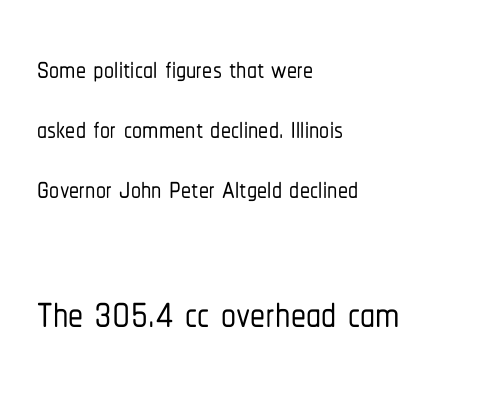
{"serif": "no", "italic": "no", "width": "condensed", "stroke_contrast": "low", "x_height": "medium", "monospaced": "no", "underline": "no", "align": "left", "line_spacing": "normal", "line_spacing_ratio": 1.5, "letter_spacing": "normal", "letter_spacing_em": 0.0, "larger_block": "second", "size_ratio": 1.5, "glyph_px": 60}
